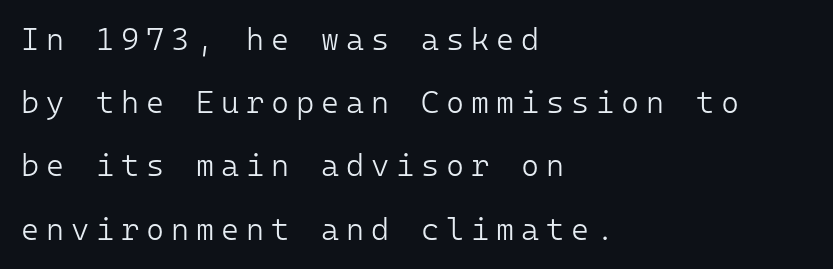
The image shows 31 px light sans-serif type, upright, monospaced; set left-aligned, loose line spacing (2.04x), unusually wide letter spacing (+0.22 em), not underlined; low stroke contrast and a medium x-height.
